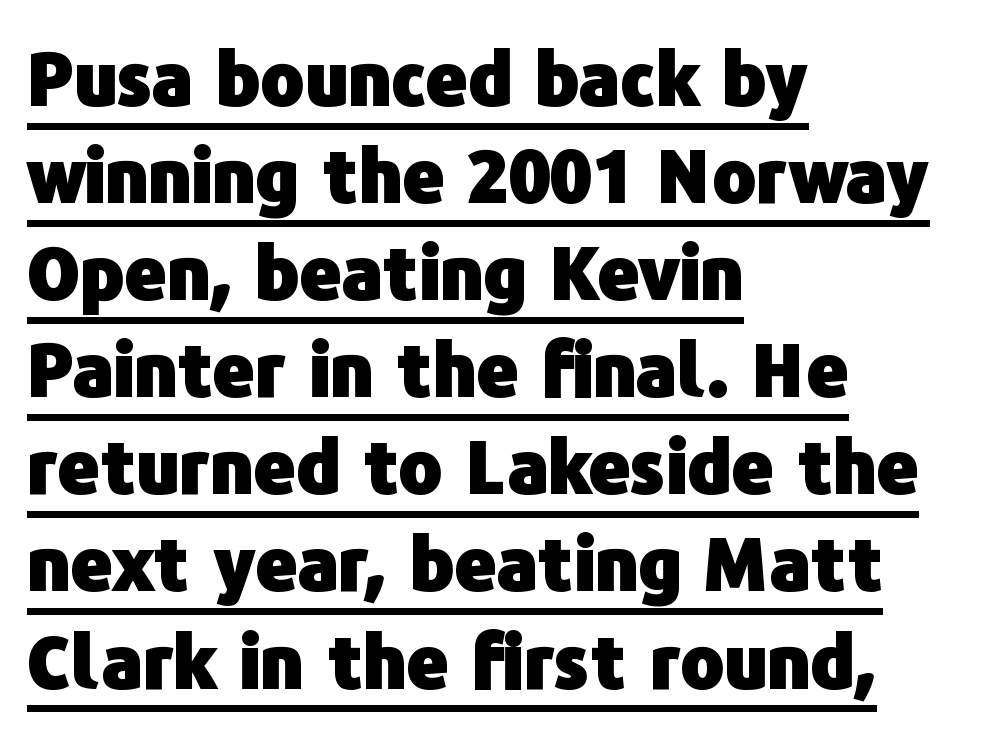
The image shows 73 px heavy sans-serif type, upright; set left-aligned, normal line spacing (1.33x), normal letter spacing, underlined; low stroke contrast and a medium x-height.
